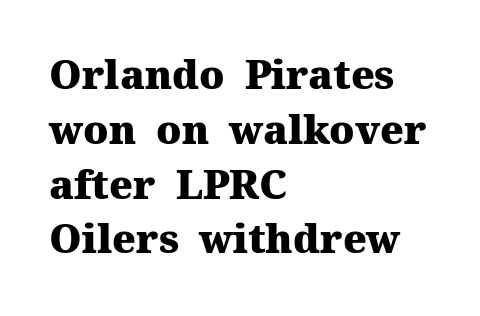
The image shows 40 px heavy serif type, upright; set left-aligned, normal line spacing (1.37x), normal letter spacing, not underlined; medium stroke contrast and a medium x-height.
